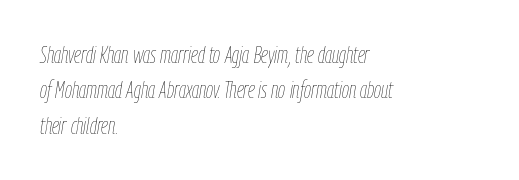
Q: Is the text bold? A: No.
Q: Is the text italic (slanted)? A: Yes, it leans right by about 9 degrees.
Q: Is the text underlined? A: No.
Q: How is the paragraph aligned? A: Left-aligned.
Q: Is the spacing between letters normal or unusually wide? A: Normal.
Q: Is the spacing between lines tight, normal or loose? A: Normal.
